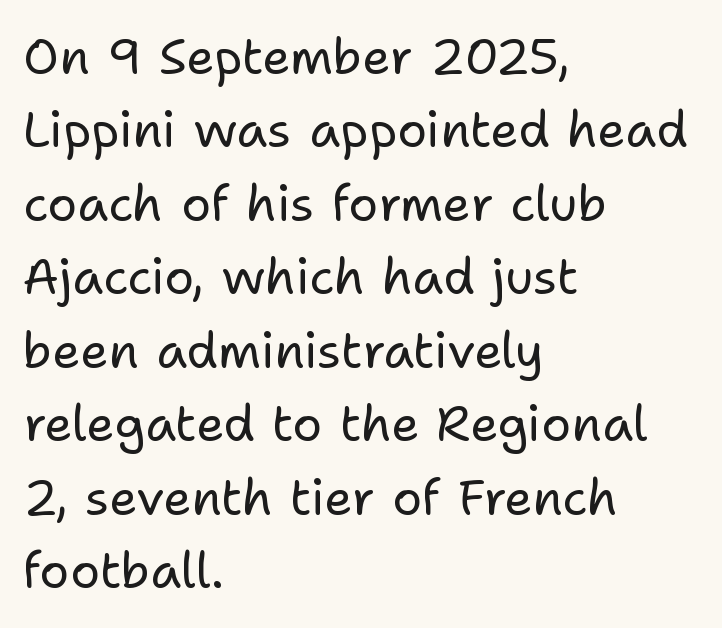
The image shows 50 px regular-weight sans-serif type, upright; set left-aligned, normal line spacing (1.47x), normal letter spacing, not underlined; low stroke contrast and a medium x-height.
